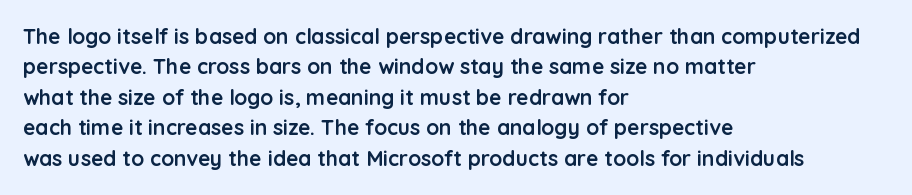
The image shows 21 px bold type, upright; set left-aligned, normal line spacing (1.45x), normal letter spacing, not underlined.
